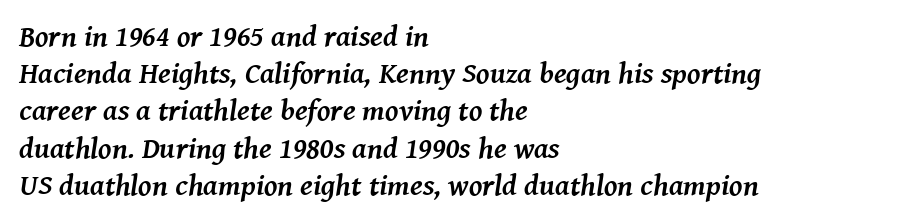
The image shows 30 px semibold serif type, italic (leaning right); set left-aligned, line spacing 1.24x, normal letter spacing, not underlined; medium stroke contrast and a medium x-height.
